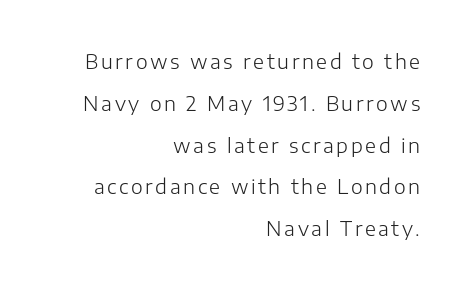
{"italic": "no", "bold": "no", "underline": "no", "align": "right", "line_spacing": "loose", "line_spacing_ratio": 2.09, "glyph_px": 20}
